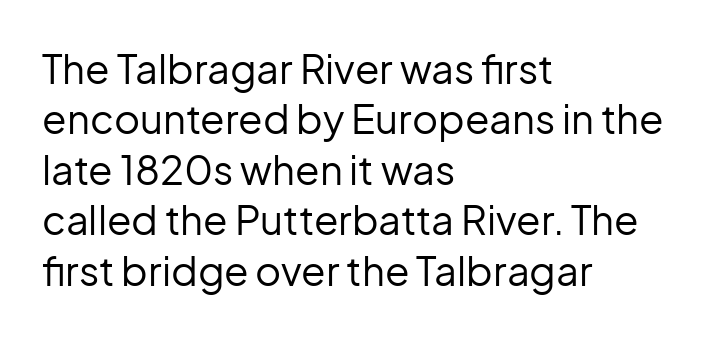
The image shows 40 px regular-weight sans-serif type, upright; set left-aligned, normal line spacing (1.26x), normal letter spacing, not underlined; low stroke contrast and a medium x-height.
